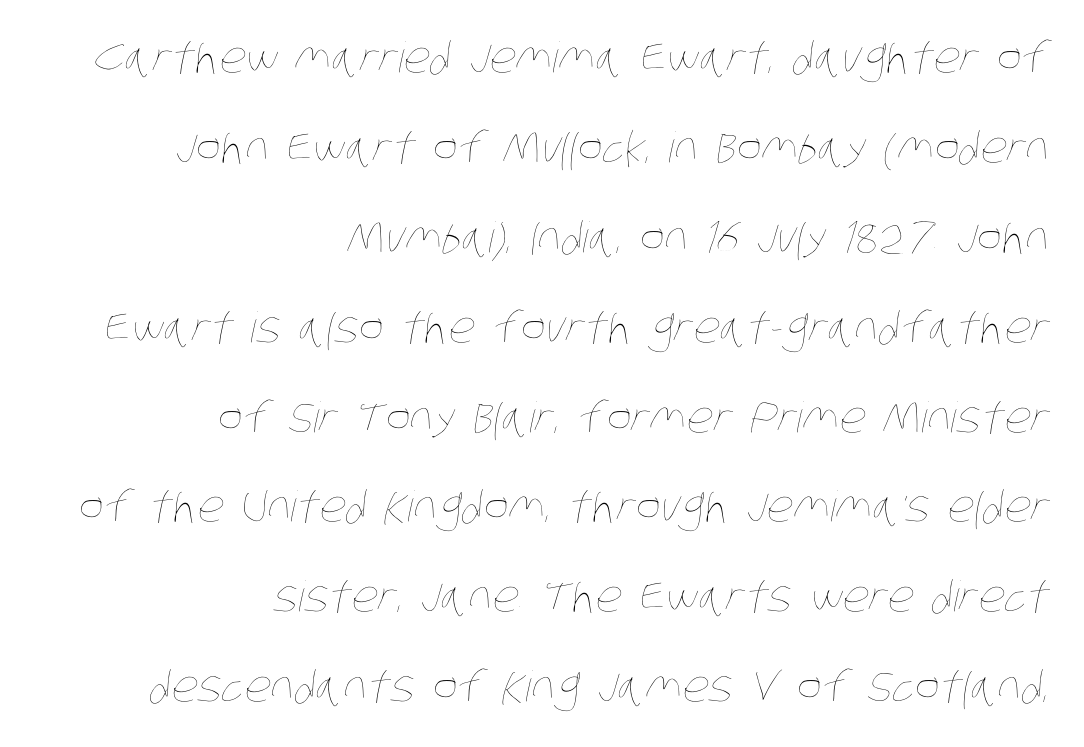
The cut favours lightness, reaching ordinary text weight at its darkest. These lines stand farther apart than default settings would place them. The foot of each line stays bare and open. These lines are rendered in a variable-pitch font.
